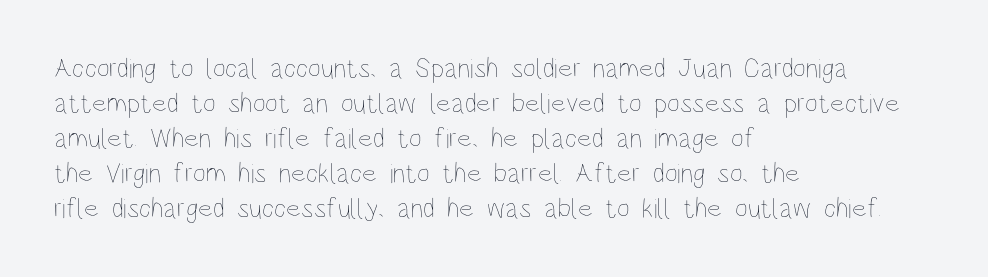
{"italic": "no", "bold": "no", "weight": "thin", "width": "condensed", "stroke_contrast": "low", "x_height": "large", "monospaced": "no", "underline": "no", "align": "left", "line_spacing": "normal", "line_spacing_ratio": 1.25, "letter_spacing": "normal", "letter_spacing_em": 0.0, "glyph_px": 28}
